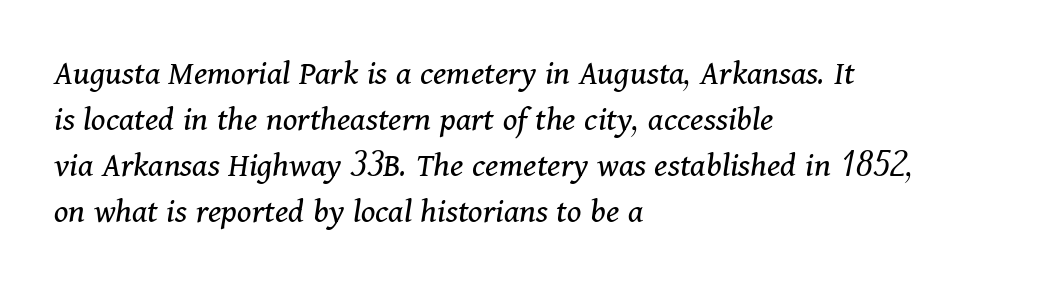
Q: Is the text bold? A: No.
Q: Is the text italic (slanted)? A: Yes, it leans right by about 11 degrees.
Q: Is the typeface a serif or a sans-serif typeface? A: Serif.
Q: Is the text underlined? A: No.
Q: How is the paragraph aligned? A: Left-aligned.
Q: Is the spacing between letters normal or unusually wide? A: Normal.
Q: Is the spacing between lines tight, normal or loose? A: Normal.
Q: Width (condensed, normal, or wide)? A: Normal.
Q: Stroke contrast? A: Medium.
Q: x-height? A: Medium.
Q: Monospaced? A: No.
